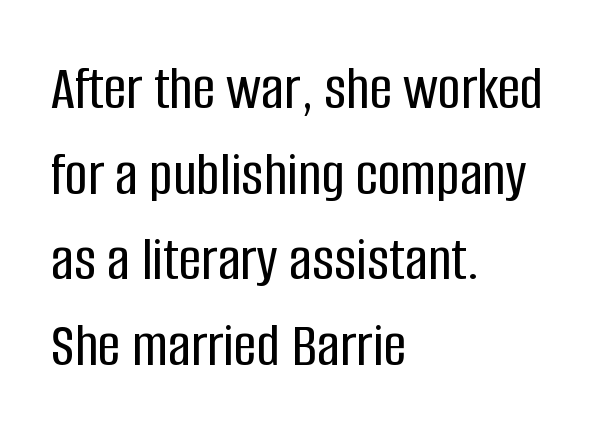
Each word holds together tightly as a unit, with standard inter-letter gaps. Plain, unruled lines of type. Note the varied advance widths — an 'i' is clearly narrower than an 'm'. Every character sits straight up, as roman type does. Caption: multi-line text, flush left, ragged right. Letterform terminals end flat and unadorned throughout the passage.
